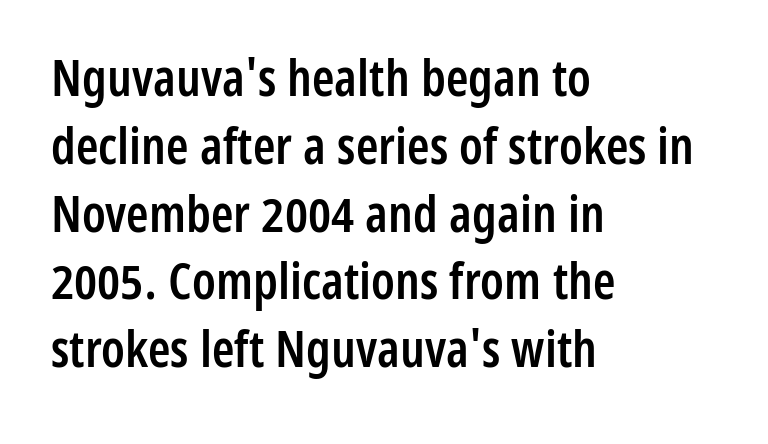
{"serif": "no", "italic": "no", "bold": "semi", "weight": "semibold", "width": "condensed", "stroke_contrast": "low", "x_height": "medium", "monospaced": "no", "underline": "no", "align": "left", "line_spacing": "normal", "line_spacing_ratio": 1.33, "letter_spacing": "normal", "letter_spacing_em": 0.0, "glyph_px": 51}
